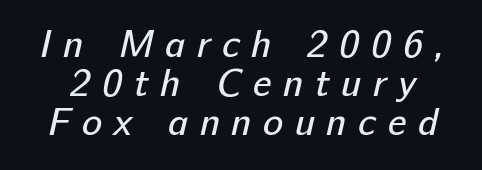
The space directly below the letters is spotless. The strokes are not fattened; the text isn't bold. The rendering uses a small line-height, squeezing the rows. To sum up the face: it is a sans, with no serifs.
